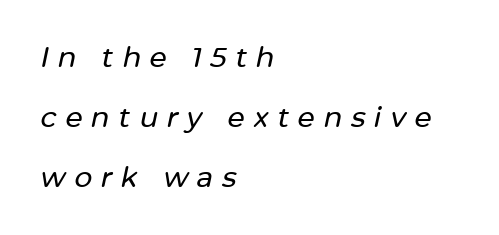
Q: Is the text italic (slanted)? A: Yes, it leans right by about 12 degrees.
Q: Is the text underlined? A: No.
Q: How is the paragraph aligned? A: Left-aligned.
Q: Is the spacing between letters normal or unusually wide? A: Unusually wide.
Q: Is the spacing between lines tight, normal or loose? A: Loose.
Q: Width (condensed, normal, or wide)? A: Normal.
Q: Stroke contrast? A: Low.
Q: x-height? A: Medium.
Q: Monospaced? A: No.
